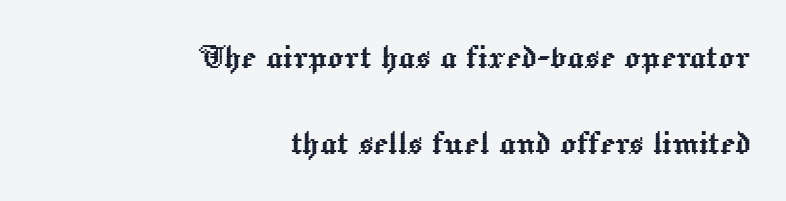
The image shows 40 px text type, upright; set right-aligned, loose line spacing (2.15x), normal letter spacing, not underlined; a medium x-height.
